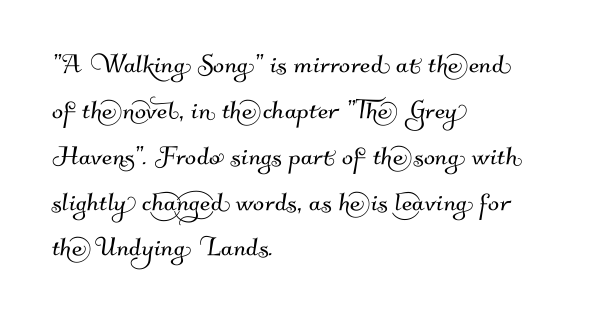
Q: Is the typeface a serif or a sans-serif typeface? A: Sans-serif.
Q: Is the text underlined? A: No.
Q: How is the paragraph aligned? A: Left-aligned.
Q: Is the spacing between letters normal or unusually wide? A: Normal.
Q: Is the spacing between lines tight, normal or loose? A: Normal.
Q: Width (condensed, normal, or wide)? A: Normal.
Q: Stroke contrast? A: Medium.
Q: x-height? A: Small.
Q: Monospaced? A: No.
